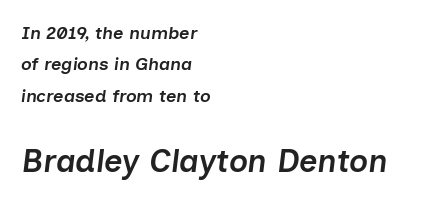
Only glyphs here, with clear space below each row. You get the small type first, then a jump to larger type. You can tell it's italic because the verticals aren't actually vertical. The rendering uses a semibold face; strokes are thickened but not to full bold. No extra tracking has been applied to these lines. These lines are set flush left with a ragged right edge.
